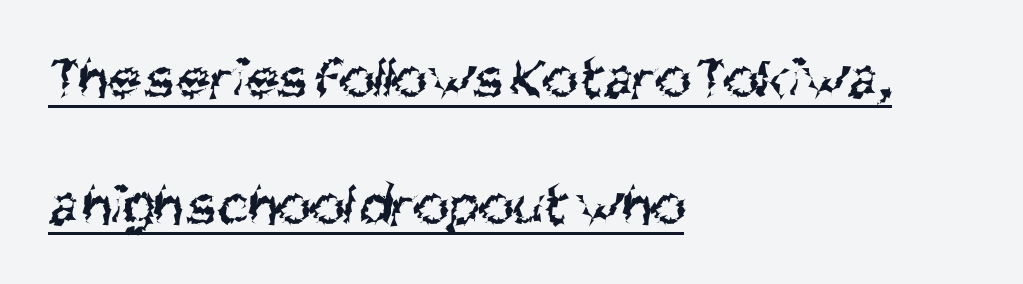
Q: Is the text bold? A: No.
Q: Is the typeface a serif or a sans-serif typeface? A: Sans-serif.
Q: Is the text underlined? A: Yes.
Q: How is the paragraph aligned? A: Left-aligned.
Q: Is the spacing between letters normal or unusually wide? A: Normal.
Q: Is the spacing between lines tight, normal or loose? A: Loose.
Q: Width (condensed, normal, or wide)? A: Condensed.
Q: Stroke contrast? A: Medium.
Q: x-height? A: Large.
Q: Monospaced? A: No.
